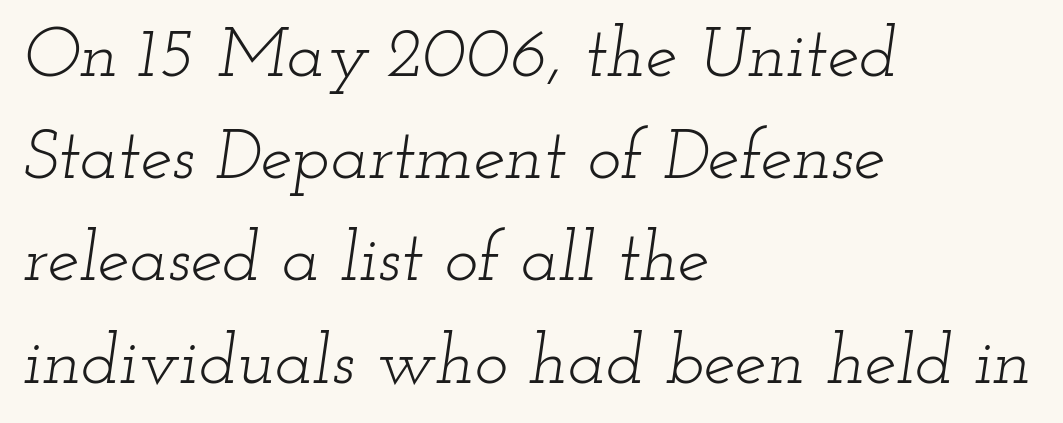
The image shows 71 px light, wide serif type, italic (leaning right); set left-aligned, normal line spacing (1.44x), normal letter spacing, not underlined; low stroke contrast and a small x-height.
